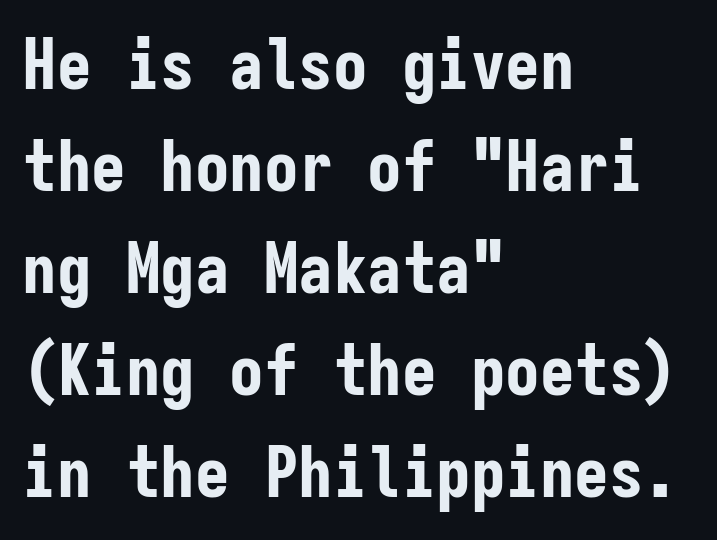
The image shows 69 px bold, condensed sans-serif type, upright, monospaced; set left-aligned, normal line spacing (1.48x), normal letter spacing, not underlined; low stroke contrast and a medium x-height.
